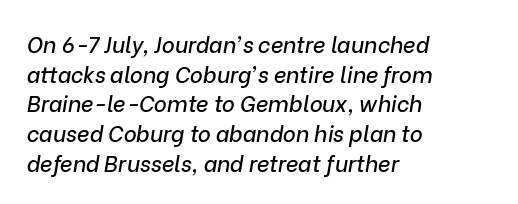
Q: Is the text italic (slanted)? A: Yes, it leans right by about 9 degrees.
Q: Is the text underlined? A: No.
Q: How is the paragraph aligned? A: Left-aligned.
Q: Is the spacing between letters normal or unusually wide? A: Normal.
Q: Is the spacing between lines tight, normal or loose? A: Normal.
